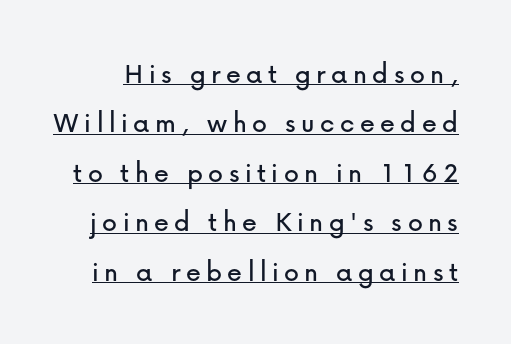
Q: Is the text italic (slanted)? A: No, it is upright.
Q: Is the typeface a serif or a sans-serif typeface? A: Sans-serif.
Q: Is the text underlined? A: Yes.
Q: Is the spacing between lines tight, normal or loose? A: Normal.
Q: Width (condensed, normal, or wide)? A: Normal.
Q: Stroke contrast? A: Low.
Q: x-height? A: Medium.
Q: Monospaced? A: No.
